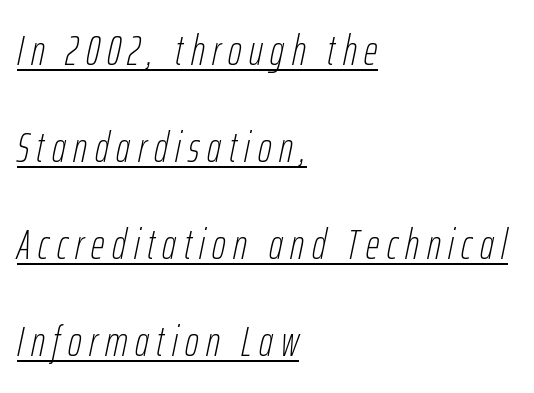
The image shows 42 px thin, condensed type, italic (leaning right); set left-aligned, loose line spacing (2.31x), underlined; low stroke contrast and a medium x-height.
